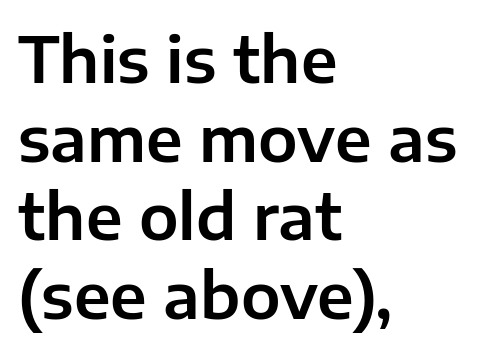
Q: Is the text italic (slanted)? A: No, it is upright.
Q: Is the typeface a serif or a sans-serif typeface? A: Sans-serif.
Q: Is the text underlined? A: No.
Q: How is the paragraph aligned? A: Left-aligned.
Q: Is the spacing between letters normal or unusually wide? A: Normal.
Q: Is the spacing between lines tight, normal or loose? A: Normal.
Q: Width (condensed, normal, or wide)? A: Normal.
Q: Stroke contrast? A: Low.
Q: x-height? A: Medium.
Q: Monospaced? A: No.
